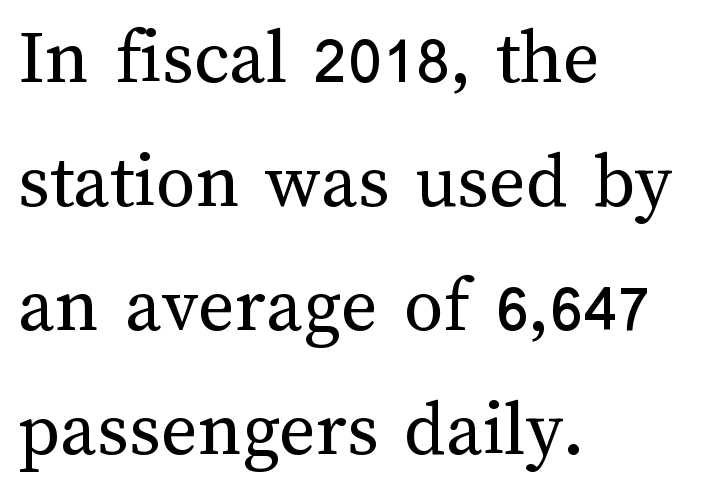
The image shows 79 px regular-weight type, upright; set left-aligned, normal line spacing (1.57x), normal letter spacing, not underlined; medium stroke contrast and a medium x-height.
